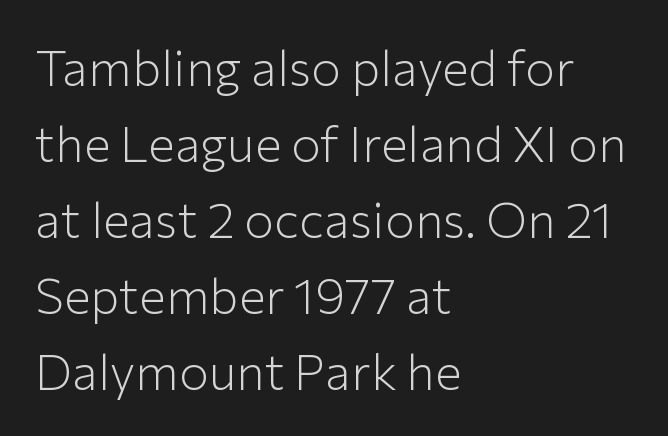
The image shows 50 px light sans-serif type, upright; set left-aligned, normal line spacing (1.52x), normal letter spacing, not underlined; low stroke contrast and a medium x-height.
